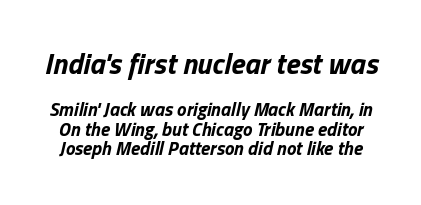
The face used here is proportionally spaced, like ordinary book or web type. Decoration check: the copy has no underline. The passage shown is emphatically bold. Leading: reduced.
